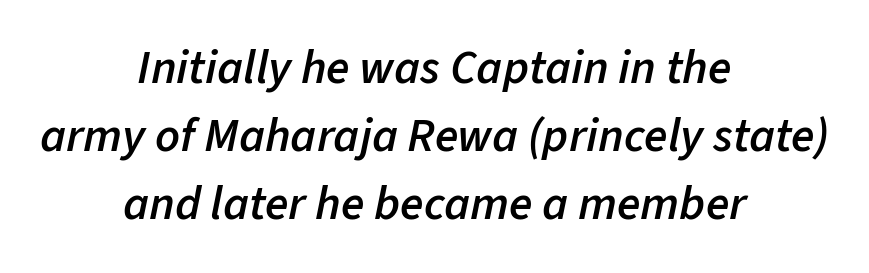
Q: Is the text bold? A: Semi-bold.
Q: Is the text italic (slanted)? A: Yes, it leans right by about 11 degrees.
Q: Is the text underlined? A: No.
Q: How is the paragraph aligned? A: Centered.
Q: Is the spacing between letters normal or unusually wide? A: Normal.
Q: Is the spacing between lines tight, normal or loose? A: Normal.
Q: Width (condensed, normal, or wide)? A: Normal.
Q: Stroke contrast? A: Low.
Q: x-height? A: Medium.
Q: Monospaced? A: No.
